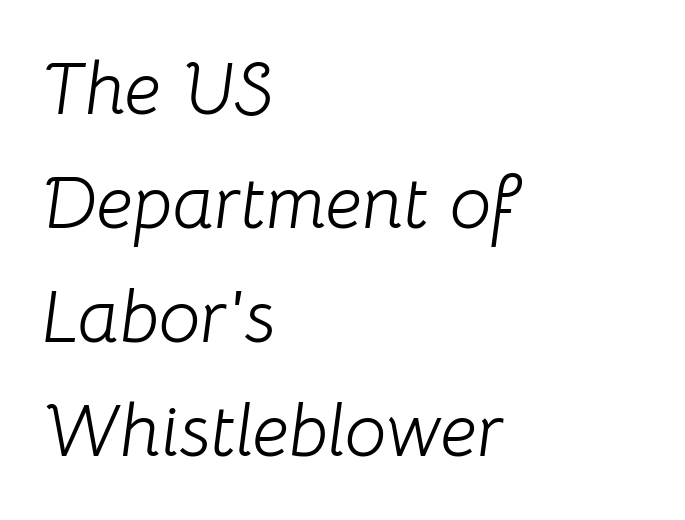
Q: Is the text bold? A: No.
Q: Is the text italic (slanted)? A: Yes, it leans right by about 8 degrees.
Q: Is the text underlined? A: No.
Q: How is the paragraph aligned? A: Left-aligned.
Q: Is the spacing between letters normal or unusually wide? A: Normal.
Q: Is the spacing between lines tight, normal or loose? A: Normal.
Q: Width (condensed, normal, or wide)? A: Normal.
Q: Stroke contrast? A: Low.
Q: x-height? A: Medium.
Q: Monospaced? A: No.
